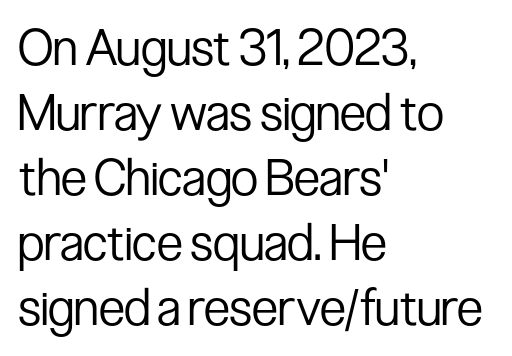
Q: Is the text bold? A: No.
Q: Is the text italic (slanted)? A: No, it is upright.
Q: Is the typeface a serif or a sans-serif typeface? A: Sans-serif.
Q: Is the text underlined? A: No.
Q: How is the paragraph aligned? A: Left-aligned.
Q: Is the spacing between letters normal or unusually wide? A: Normal.
Q: Is the spacing between lines tight, normal or loose? A: Normal.
Q: Width (condensed, normal, or wide)? A: Condensed.
Q: Stroke contrast? A: Low.
Q: x-height? A: Medium.
Q: Monospaced? A: No.
